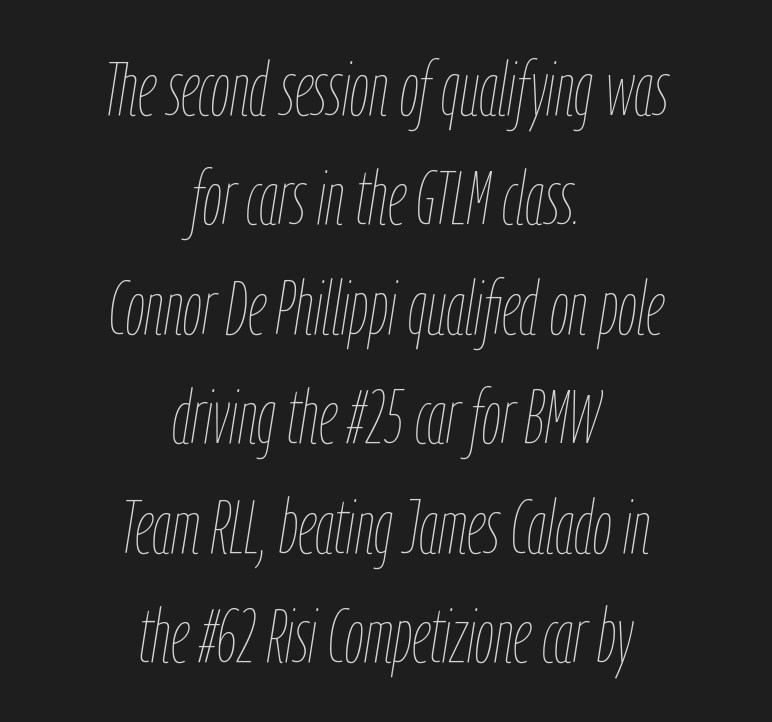
The image shows 75 px thin, condensed type, italic (leaning right); set centered, normal line spacing (1.46x), normal letter spacing, not underlined; low stroke contrast and a medium x-height.
